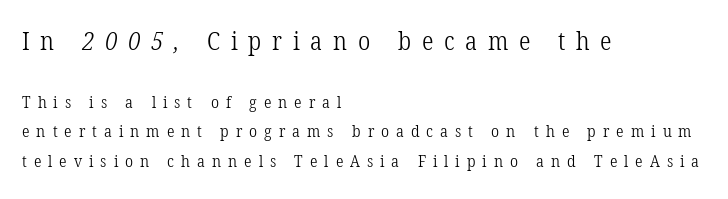
The image shows 26 px text type; set left-aligned, line spacing 1.76x, unusually wide letter spacing (+0.41 em), not underlined; the first (top) block is 1.53x larger.
